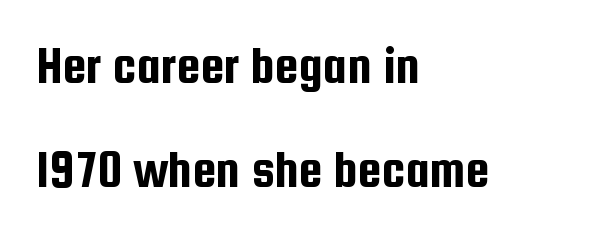
{"serif": "no", "italic": "no", "width": "condensed", "stroke_contrast": "low", "x_height": "medium", "monospaced": "no", "underline": "no", "align": "left", "line_spacing": "loose", "line_spacing_ratio": 1.93, "letter_spacing": "normal", "letter_spacing_em": 0.0, "glyph_px": 54}
